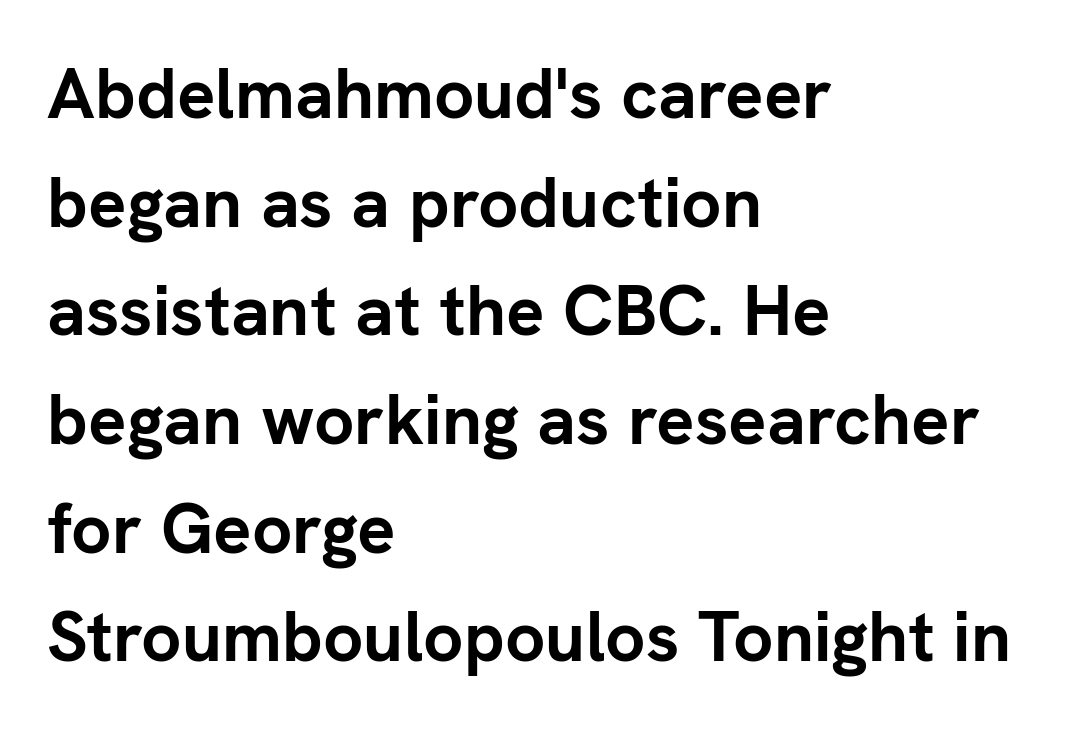
Q: Is the text bold? A: Yes.
Q: Is the text italic (slanted)? A: No, it is upright.
Q: Is the typeface a serif or a sans-serif typeface? A: Sans-serif.
Q: Is the text underlined? A: No.
Q: How is the paragraph aligned? A: Left-aligned.
Q: Is the spacing between letters normal or unusually wide? A: Normal.
Q: Is the spacing between lines tight, normal or loose? A: Normal.
Q: Width (condensed, normal, or wide)? A: Normal.
Q: Stroke contrast? A: Low.
Q: x-height? A: Medium.
Q: Monospaced? A: No.
